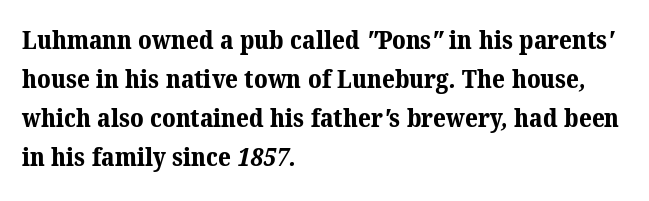
{"bold": "yes", "underline": "no", "align": "left", "line_spacing": "normal", "line_spacing_ratio": 1.56, "letter_spacing": "normal", "letter_spacing_em": 0.0, "glyph_px": 25}
